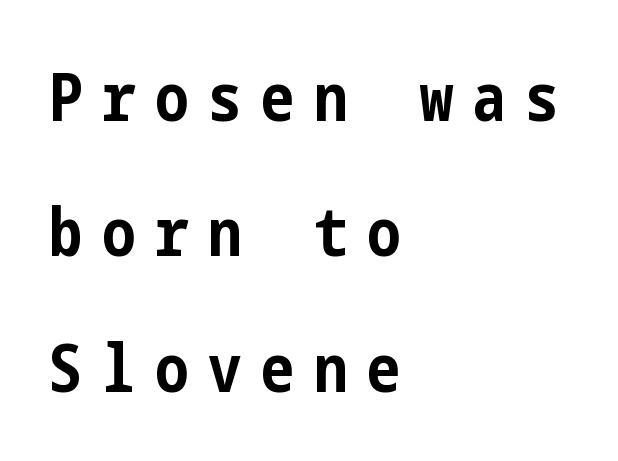
Q: Is the text bold? A: Yes.
Q: Is the text italic (slanted)? A: No, it is upright.
Q: Is the typeface a serif or a sans-serif typeface? A: Sans-serif.
Q: Is the text underlined? A: No.
Q: How is the paragraph aligned? A: Left-aligned.
Q: Is the spacing between letters normal or unusually wide? A: Unusually wide.
Q: Is the spacing between lines tight, normal or loose? A: Loose.
Q: Width (condensed, normal, or wide)? A: Condensed.
Q: Stroke contrast? A: Low.
Q: x-height? A: Medium.
